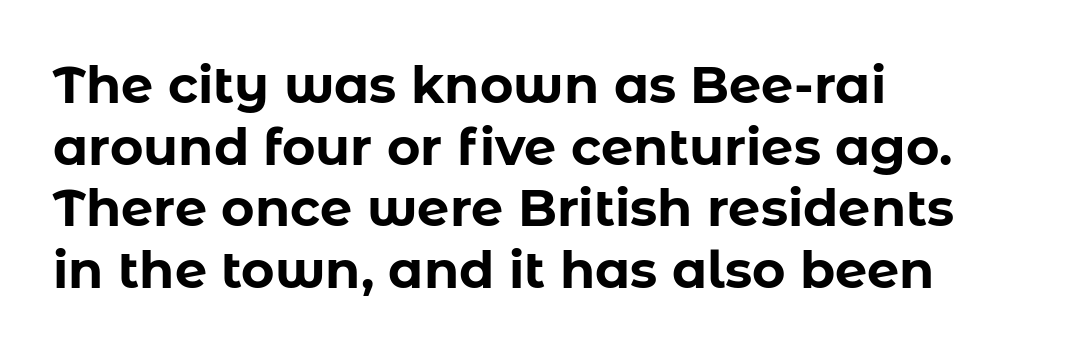
The image shows 51 px bold sans-serif type, upright; set left-aligned, line spacing 1.21x, normal letter spacing, not underlined; low stroke contrast and a medium x-height.
